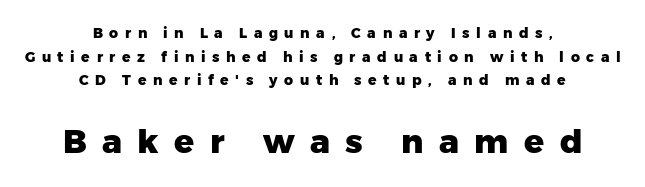
Casual observation: everything's sitting right in the middle. The second block has been scaled up relative to the first. Rendered with straight, roman letterforms. These lines are rendered in a variable-pitch font.
